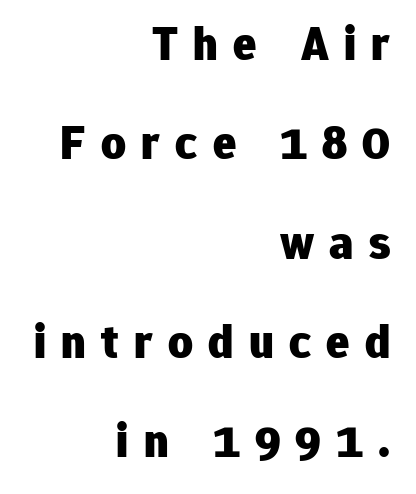
The image shows 48 px heavy sans-serif type, upright; set right-aligned, loose line spacing (2.07x), unusually wide letter spacing (+0.32 em), not underlined; low stroke contrast and a medium x-height.
